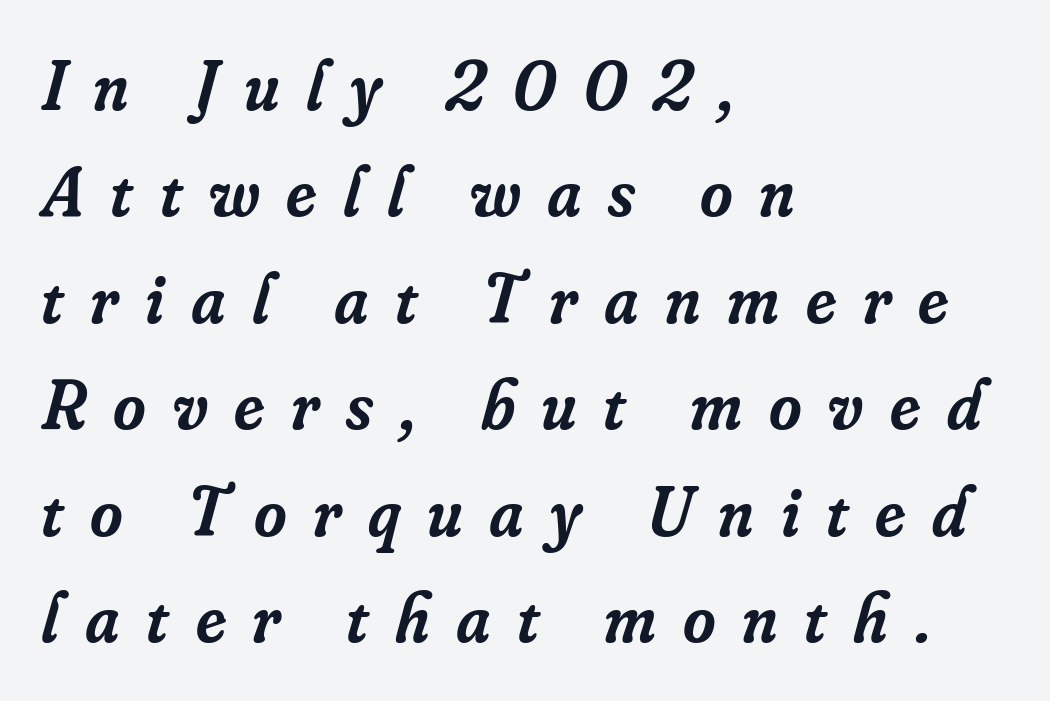
The image shows 70 px semibold serif type, italic (leaning right); set left-aligned, normal line spacing (1.52x), unusually wide letter spacing (+0.38 em), not underlined; low stroke contrast and a small x-height.
